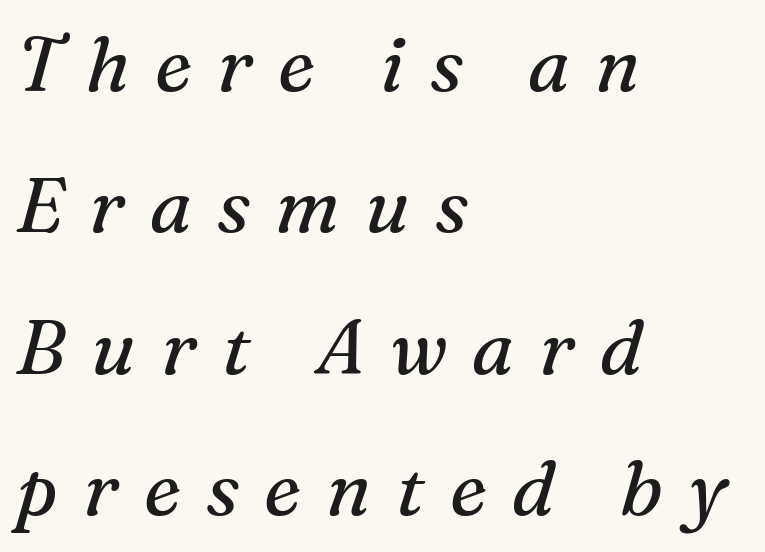
Caption: expanded tracking, letters set apart. The typesetting does not lean heavy: it is not bold. The type family on display is of the serif kind. Descender tails drop into unmarked territory.
